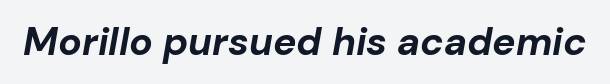
The image shows 39 px bold type, italic (leaning right); set normal letter spacing, not underlined; low stroke contrast and a medium x-height.
